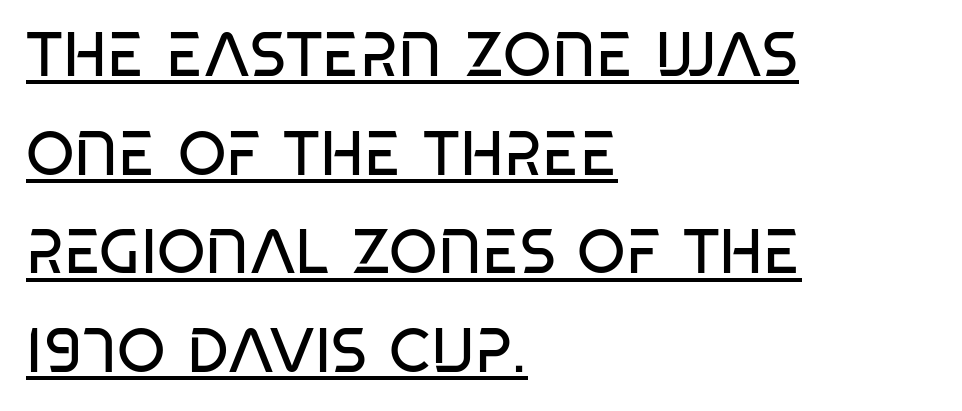
{"serif": "no", "italic": "no", "bold": "no", "weight": "regular", "width": "condensed", "stroke_contrast": "low", "x_height": "large", "monospaced": "no", "underline": "yes", "align": "left", "line_spacing": "normal", "line_spacing_ratio": 1.59, "letter_spacing": "normal", "letter_spacing_em": 0.0, "glyph_px": 62}
